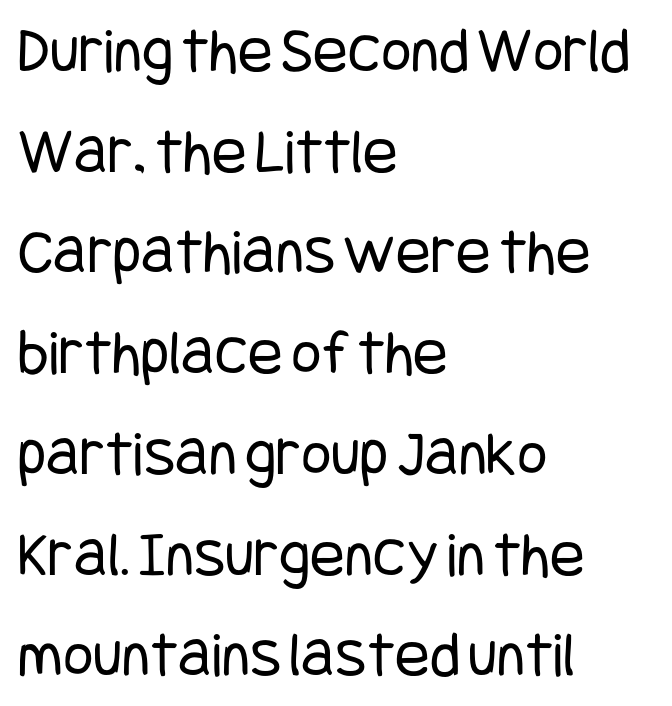
Q: Is the text bold? A: No.
Q: Is the text italic (slanted)? A: No, it is upright.
Q: Is the typeface a serif or a sans-serif typeface? A: Sans-serif.
Q: Is the text underlined? A: No.
Q: How is the paragraph aligned? A: Left-aligned.
Q: Is the spacing between letters normal or unusually wide? A: Normal.
Q: Is the spacing between lines tight, normal or loose? A: Normal.
Q: Width (condensed, normal, or wide)? A: Condensed.
Q: Stroke contrast? A: Low.
Q: x-height? A: Large.
